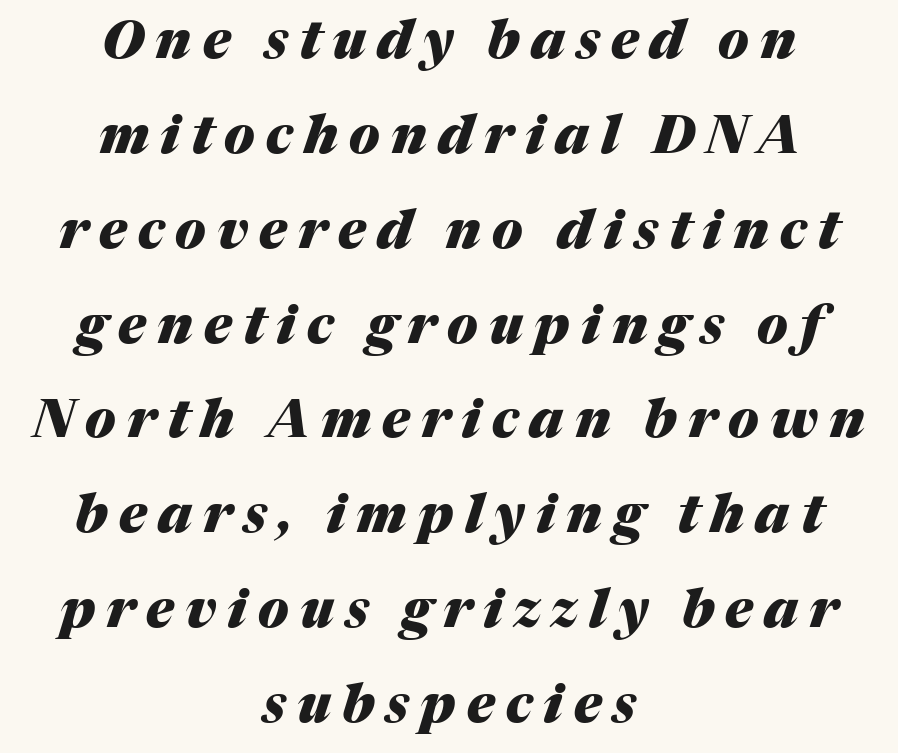
Q: Is the text bold? A: Yes.
Q: Is the text italic (slanted)? A: Yes, it leans right by about 17 degrees.
Q: Is the text underlined? A: No.
Q: How is the paragraph aligned? A: Centered.
Q: Is the spacing between letters normal or unusually wide? A: Unusually wide.
Q: Width (condensed, normal, or wide)? A: Normal.
Q: Stroke contrast? A: Medium.
Q: x-height? A: Medium.
Q: Monospaced? A: No.
